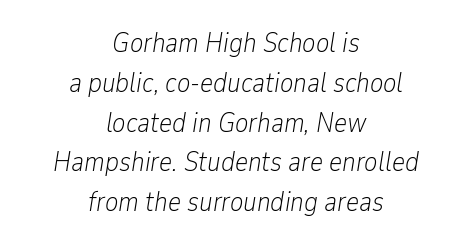
{"italic": "yes", "lean": "right", "slant_degrees": 9, "bold": "no", "weight": "light", "width": "condensed", "stroke_contrast": "low", "x_height": "medium", "monospaced": "no", "underline": "no", "align": "center", "line_spacing": "normal", "line_spacing_ratio": 1.42, "letter_spacing": "normal", "letter_spacing_em": 0.0, "glyph_px": 28}
